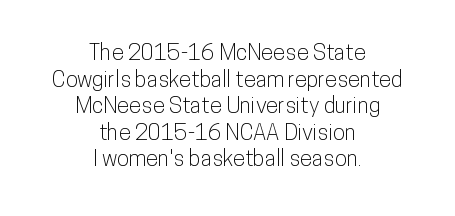
Q: Is the text italic (slanted)? A: No, it is upright.
Q: Is the text underlined? A: No.
Q: How is the paragraph aligned? A: Centered.
Q: Is the spacing between letters normal or unusually wide? A: Normal.
